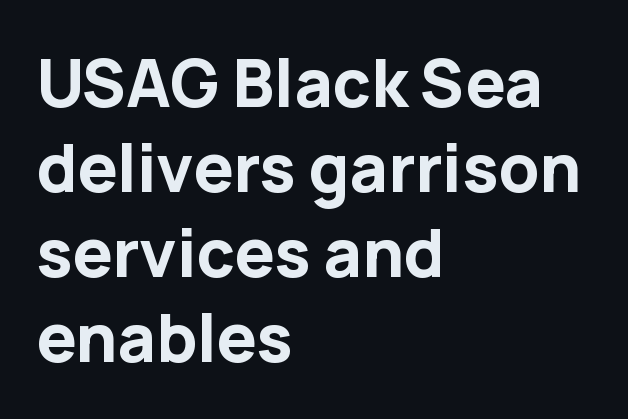
Q: Is the text bold? A: Yes.
Q: Is the text italic (slanted)? A: No, it is upright.
Q: Is the typeface a serif or a sans-serif typeface? A: Sans-serif.
Q: Is the text underlined? A: No.
Q: How is the paragraph aligned? A: Left-aligned.
Q: Is the spacing between letters normal or unusually wide? A: Normal.
Q: Is the spacing between lines tight, normal or loose? A: Normal.
Q: Width (condensed, normal, or wide)? A: Normal.
Q: Stroke contrast? A: Low.
Q: x-height? A: Medium.
Q: Monospaced? A: No.
